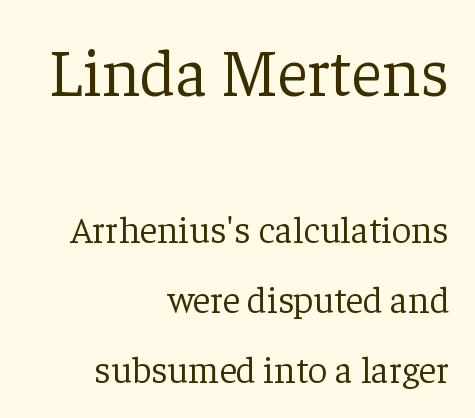
The image shows 67 px light serif type, upright; set right-aligned, line spacing 1.84x, normal letter spacing, not underlined; the first (top) block is 1.76x larger; low stroke contrast and a medium x-height.
